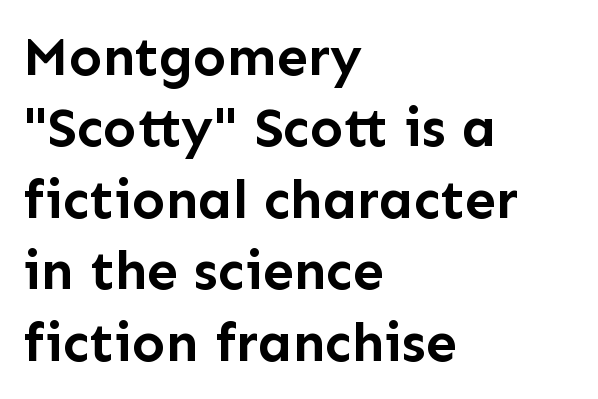
These lines are rendered in a variable-pitch font. The line texture is even and compact thanks to regular tracking. Check under the words: just untouched page. Nope, not italic — everything's standing straight. A typesetter would call this leading conventional body-copy spacing. The font is running at its bold setting.
